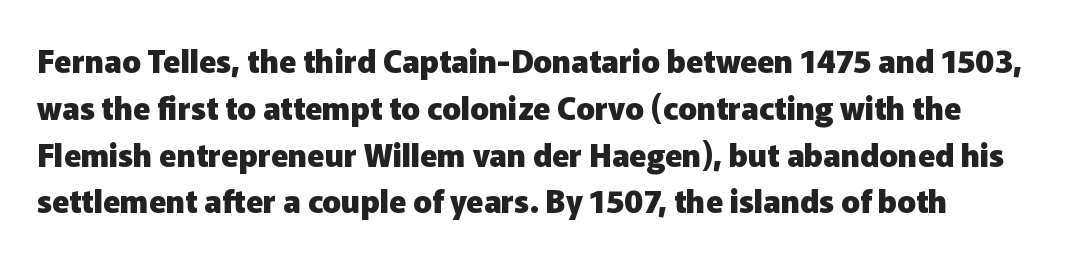
Q: Is the text bold? A: Yes.
Q: Is the text italic (slanted)? A: No, it is upright.
Q: Is the typeface a serif or a sans-serif typeface? A: Sans-serif.
Q: Is the text underlined? A: No.
Q: Is the spacing between letters normal or unusually wide? A: Normal.
Q: Is the spacing between lines tight, normal or loose? A: Normal.
Q: Width (condensed, normal, or wide)? A: Normal.
Q: Stroke contrast? A: Low.
Q: x-height? A: Medium.
Q: Monospaced? A: No.
